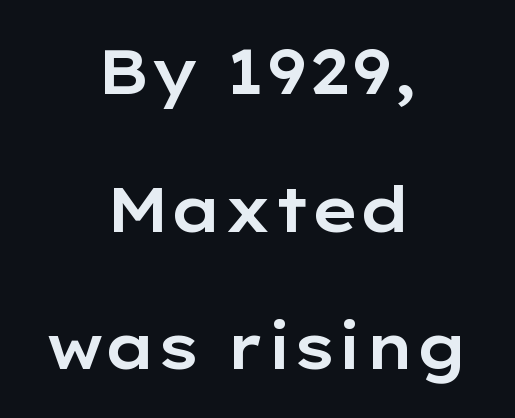
{"serif": "no", "italic": "no", "width": "wide", "stroke_contrast": "low", "x_height": "medium", "monospaced": "no", "underline": "no", "align": "center", "line_spacing": "loose", "line_spacing_ratio": 2.22, "letter_spacing": "normal", "letter_spacing_em": 0.0, "glyph_px": 62}
